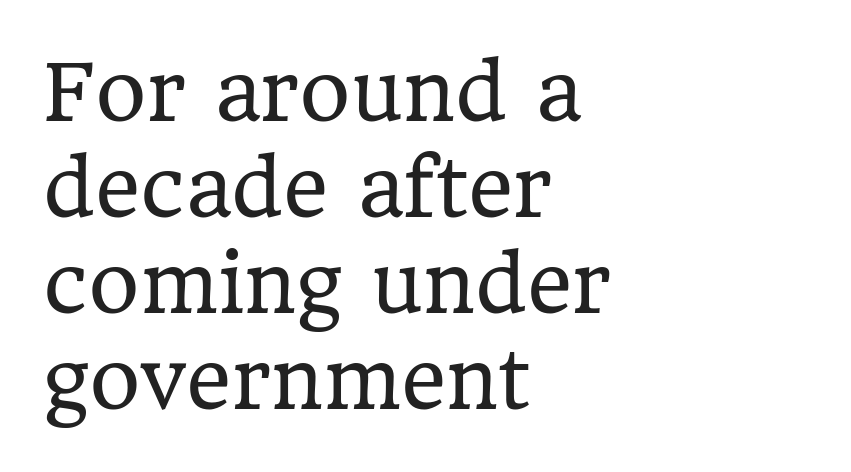
The image shows 78 px regular-weight serif type, upright; set left-aligned, line spacing 1.23x, normal letter spacing, not underlined; low stroke contrast and a medium x-height.
